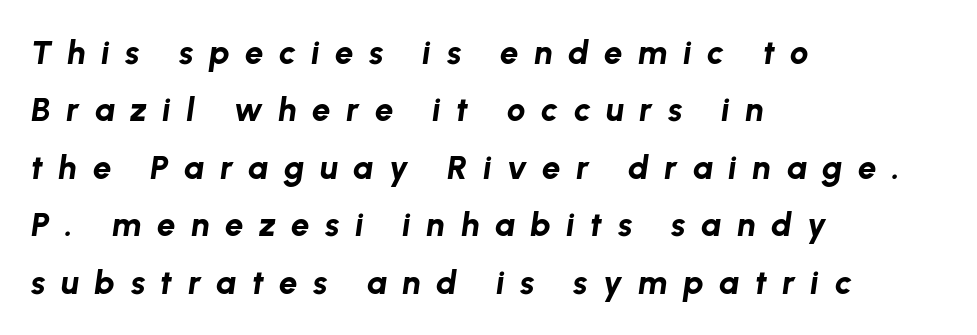
Typographic density is high because the face is bold. The letters advance in unequal steps, a hallmark of proportional type. Typeset ragged right — the left edge is the straight one. The axis of the letterforms is tilted away from vertical. The gap between lines stays unmarked.
